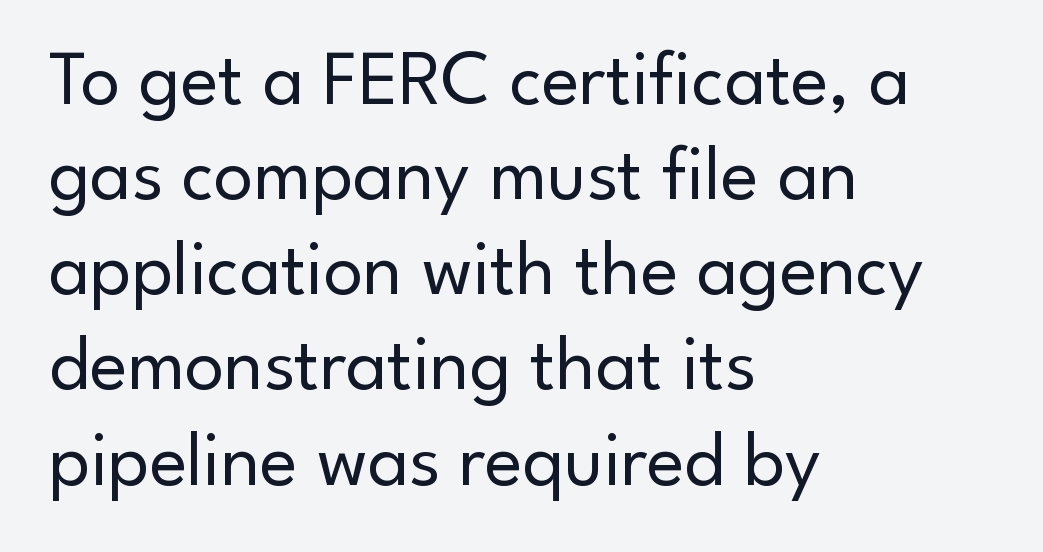
{"serif": "no", "italic": "no", "bold": "no", "weight": "regular", "width": "normal", "stroke_contrast": "low", "x_height": "small", "monospaced": "no", "underline": "no", "align": "left", "line_spacing_ratio": 1.22, "letter_spacing": "normal", "letter_spacing_em": 0.0, "glyph_px": 78}
